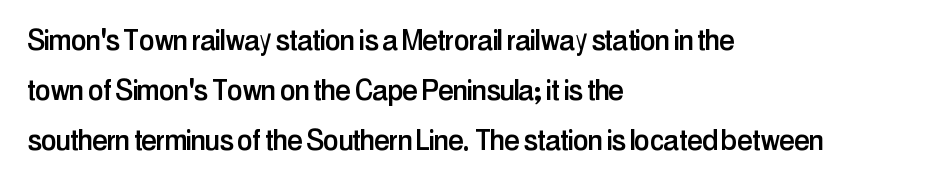
The image shows 35 px condensed sans-serif type, upright; set left-aligned, normal line spacing (1.43x), normal letter spacing, not underlined; low stroke contrast and a medium x-height.
